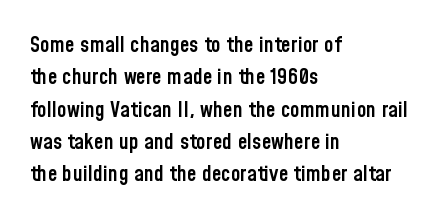
Q: Is the text bold? A: Semi-bold.
Q: Is the text italic (slanted)? A: No, it is upright.
Q: Is the text underlined? A: No.
Q: How is the paragraph aligned? A: Left-aligned.
Q: Is the spacing between letters normal or unusually wide? A: Normal.
Q: Is the spacing between lines tight, normal or loose? A: Normal.
